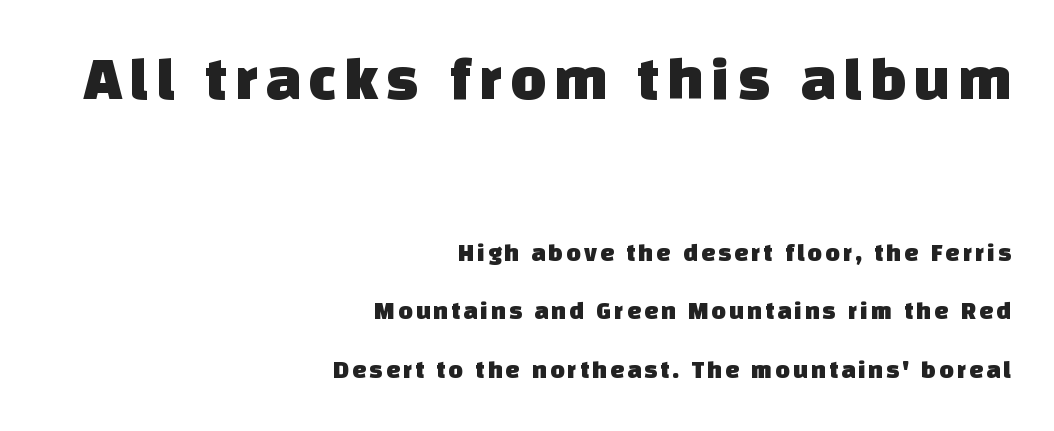
{"serif": "no", "width": "normal", "stroke_contrast": "low", "x_height": "large", "monospaced": "no", "underline": "no", "align": "right", "line_spacing": "loose", "line_spacing_ratio": 2.34, "larger_block": "first", "size_ratio": 2.48, "glyph_px": 62}
